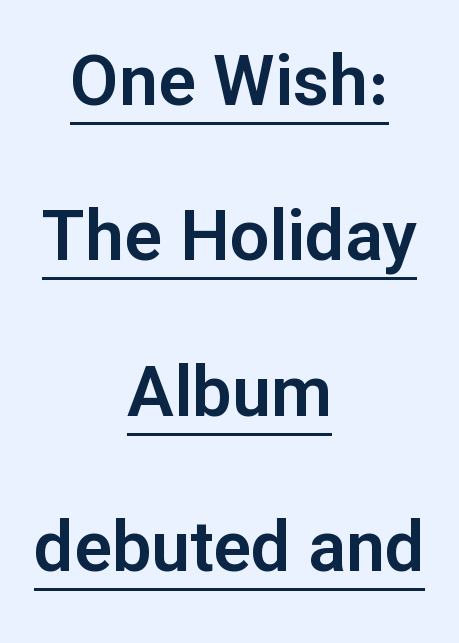
{"serif": "no", "italic": "no", "width": "normal", "stroke_contrast": "low", "x_height": "medium", "monospaced": "no", "underline": "yes", "align": "center", "line_spacing": "loose", "line_spacing_ratio": 2.22, "letter_spacing": "normal", "letter_spacing_em": 0.0, "glyph_px": 70}
